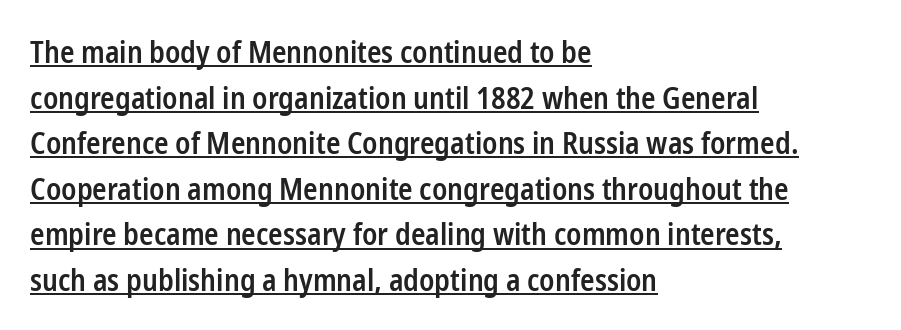
Are there feet on the stems? There aren't — it's a sans. Each word holds together tightly as a unit, with standard inter-letter gaps. Beneath each row of characters lies a ruled line. Typographic density is moderately raised because the face is semibold.
